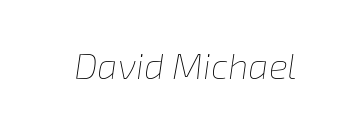
The line texture is even and compact thanks to regular tracking. Yep, that's italic — everything's leaning. Do the characters align in a grid? No, the font is proportional. Quick note: underline off. Ink coverage per letter is moderate at most.
